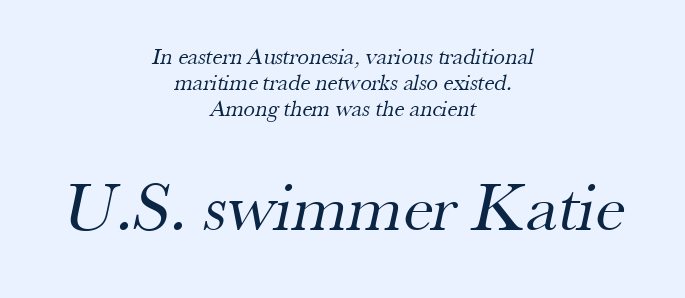
Q: Is the text bold? A: No.
Q: Is the typeface a serif or a sans-serif typeface? A: Serif.
Q: Is the text underlined? A: No.
Q: How is the paragraph aligned? A: Centered.
Q: Is the spacing between letters normal or unusually wide? A: Normal.
Q: Is the spacing between lines tight, normal or loose? A: Tight.
Q: Which block of text is set in a larger size, the first (top) or the second (bottom)? A: The second (bottom) one.
Q: Width (condensed, normal, or wide)? A: Normal.
Q: Stroke contrast? A: Medium.
Q: x-height? A: Small.
Q: Monospaced? A: No.
